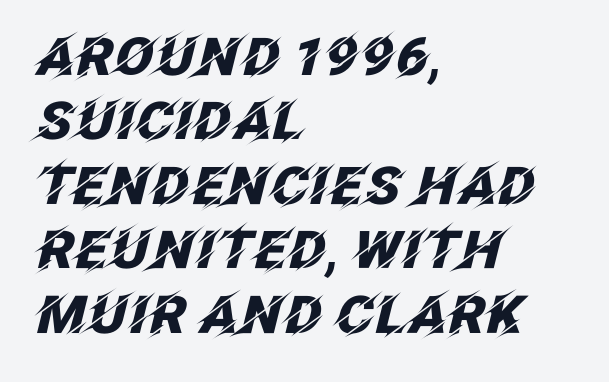
{"italic": "yes", "lean": "right", "slant_degrees": 12, "bold": "yes", "weight": "heavy", "width": "normal", "stroke_contrast": "low", "x_height": "large", "monospaced": "no", "underline": "no", "align": "left", "line_spacing_ratio": 1.24, "letter_spacing": "normal", "letter_spacing_em": 0.0, "glyph_px": 52}
